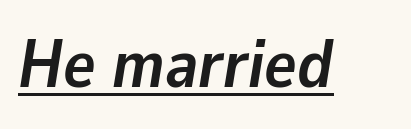
Q: Is the text bold? A: Yes.
Q: Is the text italic (slanted)? A: Yes, it leans right by about 9 degrees.
Q: Is the text underlined? A: Yes.
Q: Is the spacing between letters normal or unusually wide? A: Normal.
Q: Width (condensed, normal, or wide)? A: Normal.
Q: Stroke contrast? A: Low.
Q: x-height? A: Medium.
Q: Monospaced? A: No.
